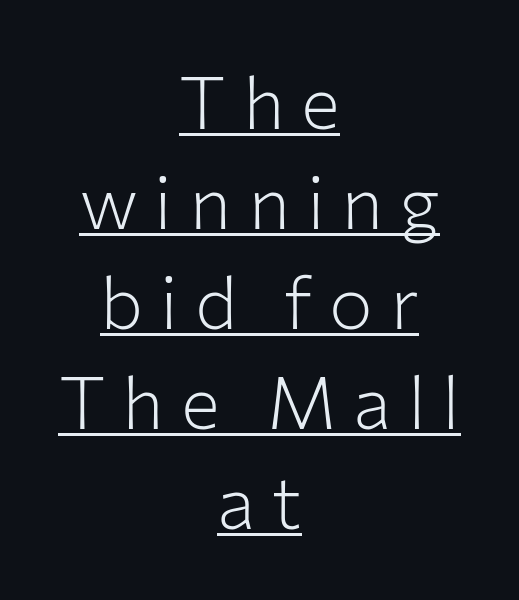
Does extra space separate the letters? Yes, quite a lot of it. The compositor balanced each line on the midline. The leading is moderate, giving the passage an even texture. The weight would be labelled regular, book, light, or lighter still. Proportional: the letters do not fall into vertical columns. Does a line run under the words? Yes, clearly.
